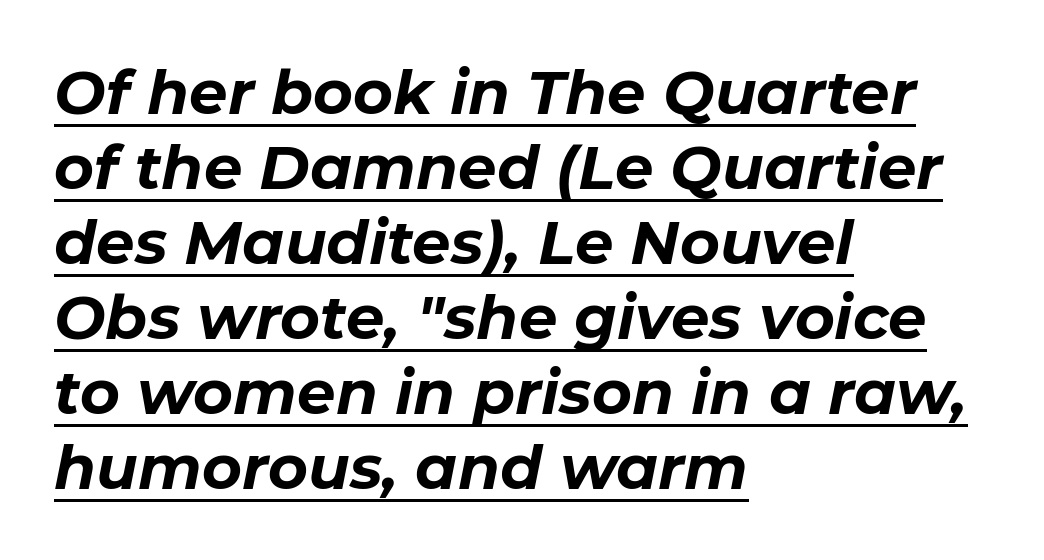
Q: Is the text bold? A: Yes.
Q: Is the text italic (slanted)? A: Yes, it leans right by about 11 degrees.
Q: Is the text underlined? A: Yes.
Q: How is the paragraph aligned? A: Left-aligned.
Q: Is the spacing between letters normal or unusually wide? A: Normal.
Q: Width (condensed, normal, or wide)? A: Normal.
Q: Stroke contrast? A: Low.
Q: x-height? A: Medium.
Q: Monospaced? A: No.
